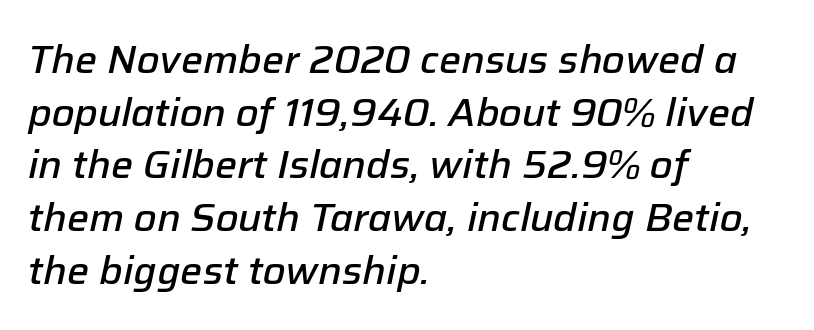
This block has exactly the height ordinary leading produces. Caption: standard tracking, unaltered. The zone under the glyphs is completely vacant. As a designer I'd log this as weight 600, semibold. Casual observation: everything's shoved over to the left.
